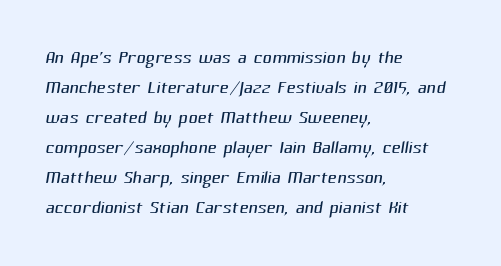
{"bold": "no", "underline": "no", "align": "left", "line_spacing_ratio": 1.2, "letter_spacing": "normal", "letter_spacing_em": 0.0, "glyph_px": 25}
